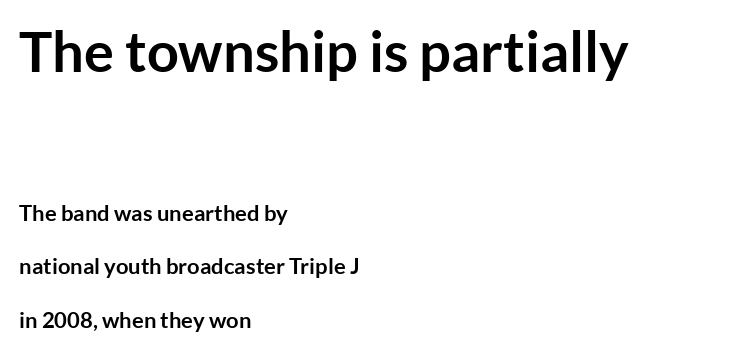
Q: Is the text bold? A: Yes.
Q: Is the text italic (slanted)? A: No, it is upright.
Q: Is the typeface a serif or a sans-serif typeface? A: Sans-serif.
Q: Is the text underlined? A: No.
Q: How is the paragraph aligned? A: Left-aligned.
Q: Is the spacing between letters normal or unusually wide? A: Normal.
Q: Is the spacing between lines tight, normal or loose? A: Loose.
Q: Which block of text is set in a larger size, the first (top) or the second (bottom)? A: The first (top) one.
Q: Width (condensed, normal, or wide)? A: Normal.
Q: Stroke contrast? A: Low.
Q: x-height? A: Medium.
Q: Monospaced? A: No.
